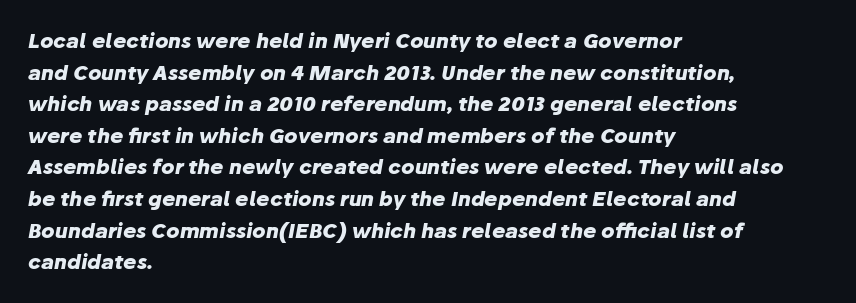
{"italic": "yes", "lean": "right", "slant_degrees": 10, "bold": "yes", "underline": "no", "align": "left", "line_spacing": "normal", "line_spacing_ratio": 1.58, "letter_spacing": "normal", "letter_spacing_em": 0.0, "glyph_px": 20}
